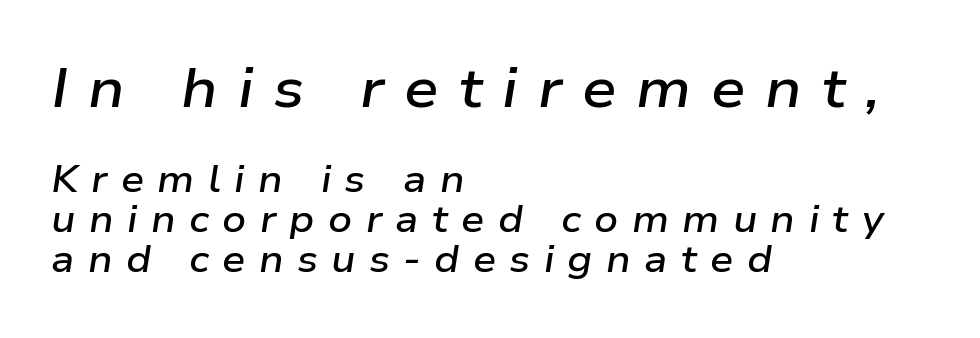
The image shows 55 px semibold, wide type, italic (leaning right); set left-aligned, tight line spacing (1.08x), unusually wide letter spacing (+0.36 em), not underlined; the first (top) block is 1.49x larger; low stroke contrast and a medium x-height.
